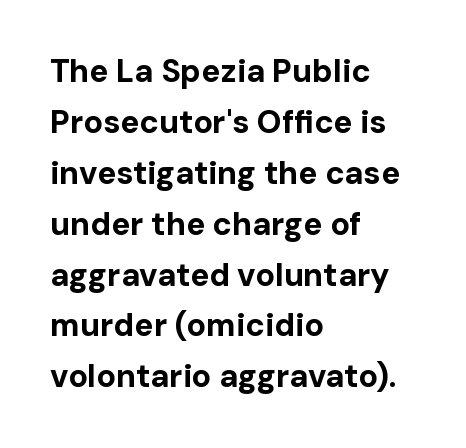
Q: Is the text bold? A: Yes.
Q: Is the text italic (slanted)? A: No, it is upright.
Q: Is the typeface a serif or a sans-serif typeface? A: Sans-serif.
Q: Is the text underlined? A: No.
Q: How is the paragraph aligned? A: Left-aligned.
Q: Is the spacing between letters normal or unusually wide? A: Normal.
Q: Is the spacing between lines tight, normal or loose? A: Normal.
Q: Width (condensed, normal, or wide)? A: Normal.
Q: Stroke contrast? A: Low.
Q: x-height? A: Medium.
Q: Monospaced? A: No.
